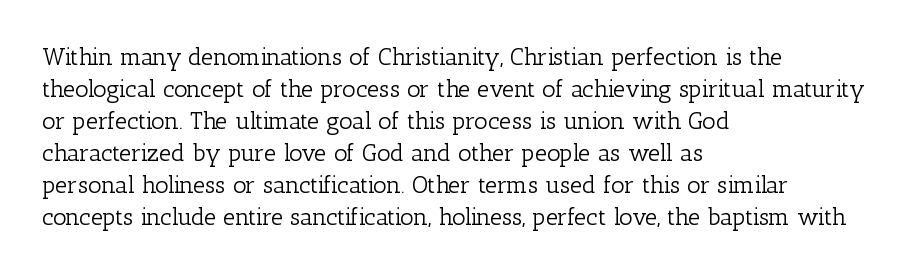
A bare baseline throughout the passage. Does the lettering tilt? It doesn't — this is upright. Leftover space on each line is placed entirely after the last word. Regarding leading, the lines here are spaced in the standard way. Inter-character spacing is left at the font's built-in metrics. Compared with a typical body face, this is equally light or lighter still.
